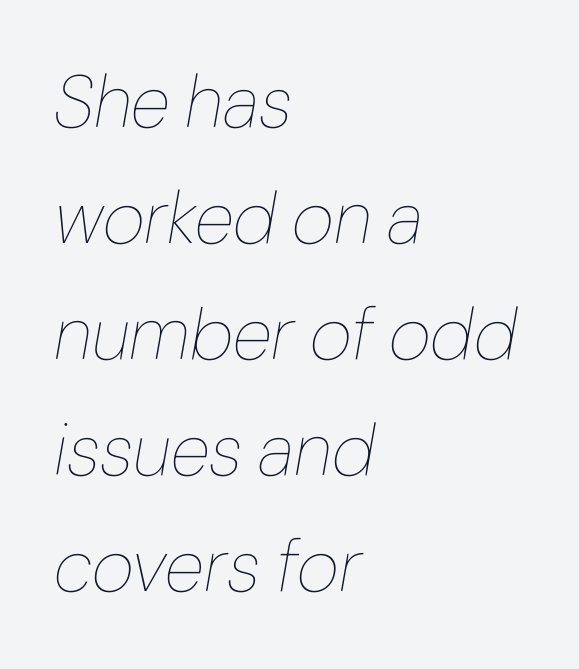
Clear beneath every line of the passage. Compared with a centered layout, this one pins lines to the left instead. A normal amount of white space separates one row of letters from the next. Spacing between characters is what you'd get straight out of the box.
